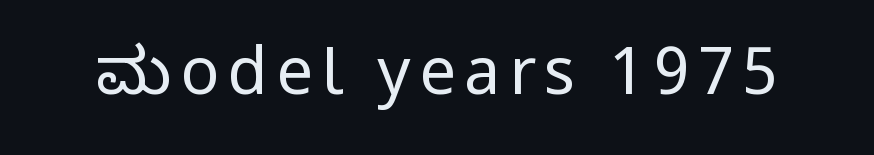
The image shows 65 px regular-weight, condensed sans-serif type, upright; set not underlined; low stroke contrast and a large x-height.
